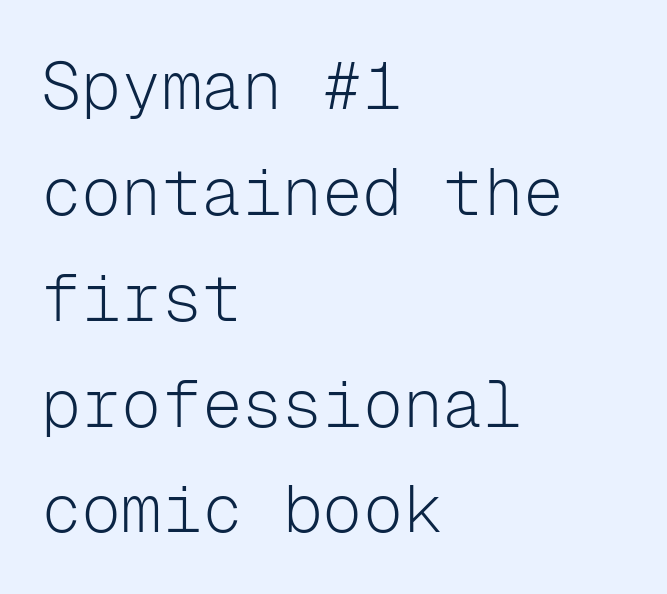
The setting favours the left margin, as ordinary paragraphs usually do. The rendering uses typewriter-style spacing with identical character cells. Honestly, there is no underline to notice here at all. These lines are composed in type without serifs. What's the leading like? Ordinary, nothing unusual.
